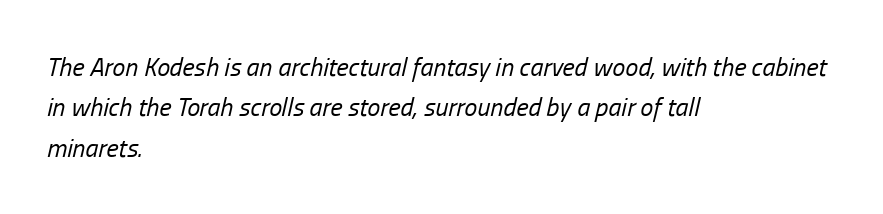
{"italic": "yes", "lean": "right", "slant_degrees": 13, "bold": "no", "underline": "no", "align": "left", "line_spacing": "normal", "line_spacing_ratio": 1.55, "letter_spacing": "normal", "letter_spacing_em": 0.0, "glyph_px": 26}
